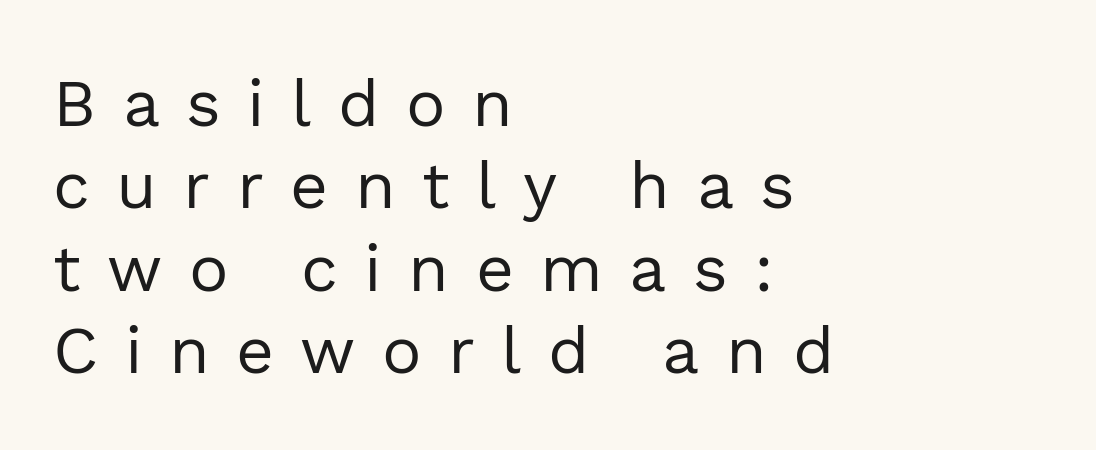
The image shows 66 px regular-weight sans-serif type, upright; set left-aligned, normal line spacing (1.25x), unusually wide letter spacing (+0.4 em), not underlined; a medium x-height.
